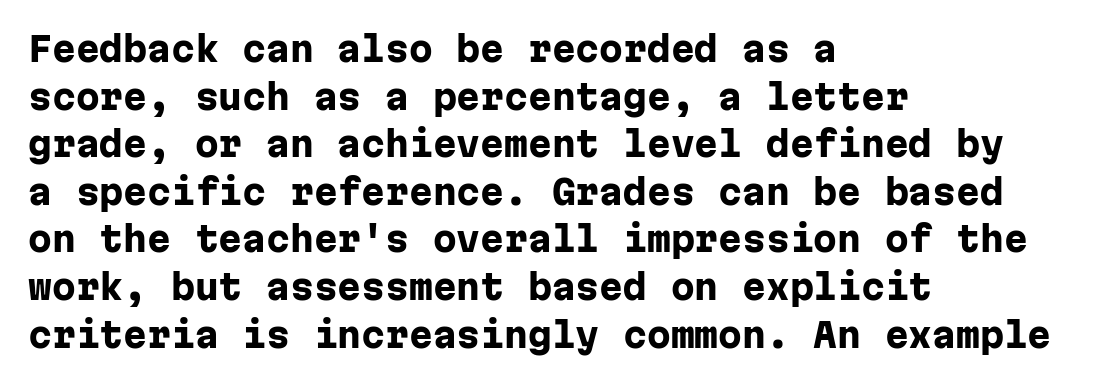
These words are printed bold, with thick strokes throughout. The compositor pushed each line to the left boundary. The face used here is monospaced, like something from a code editor. A typesetter would label this face a sans. The vertical gap from one line to the next is medium. Is the letter spacing exaggerated? No — it looks like the ordinary default.
